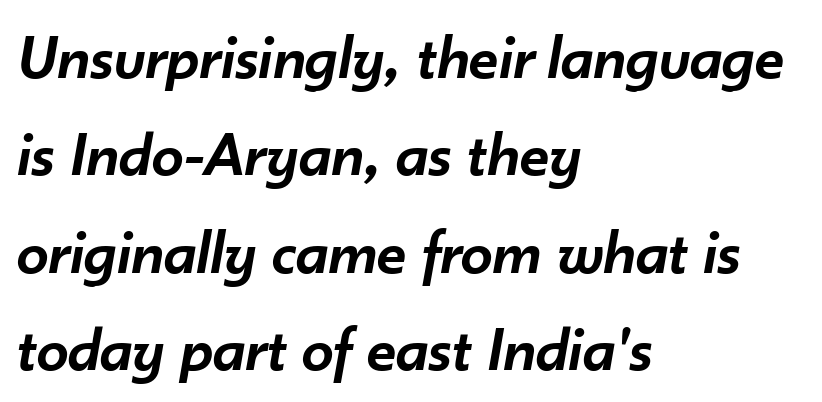
The letters are semibold — heavier than regular but short of a full bold. Teacher's note: observe the even left margin — that is flush-left alignment. The passage shown is typed in a proportional face where columns would drift. Only glyphs here, with clear space below each row.
